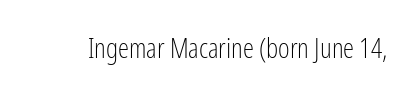
The image shows 28 px light, condensed sans-serif type, upright; set normal letter spacing, not underlined; low stroke contrast and a medium x-height.
